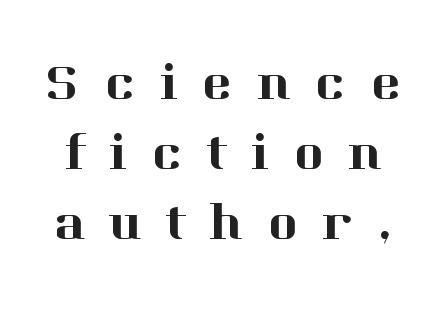
{"serif": "yes", "italic": "no", "width": "normal", "stroke_contrast": "high", "x_height": "medium", "monospaced": "no", "underline": "no", "line_spacing": "normal", "line_spacing_ratio": 1.37, "letter_spacing": "wide", "letter_spacing_em": 0.49, "glyph_px": 51}
